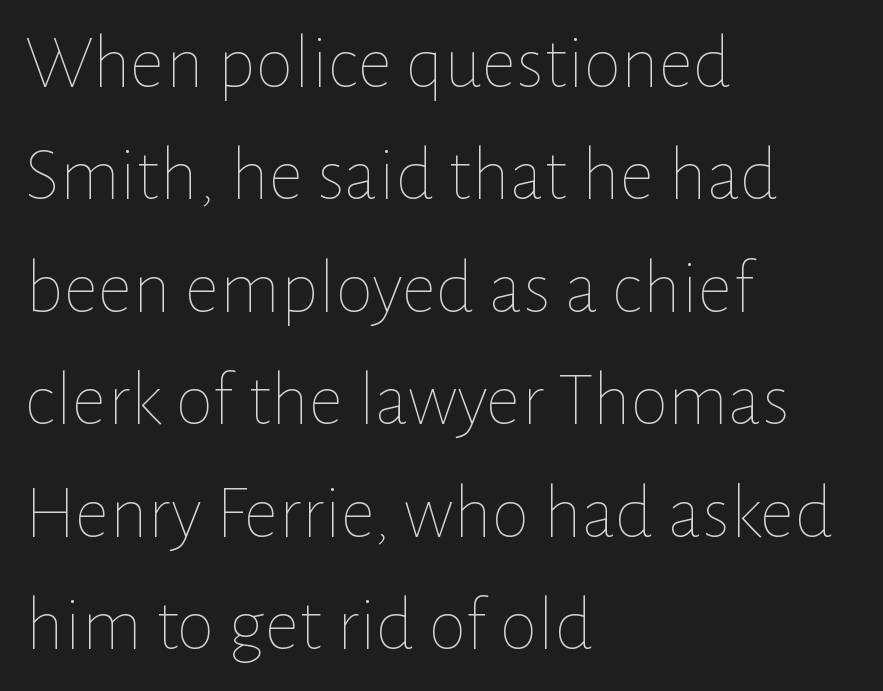
Q: Is the text bold? A: No.
Q: Is the text italic (slanted)? A: No, it is upright.
Q: Is the text underlined? A: No.
Q: How is the paragraph aligned? A: Left-aligned.
Q: Is the spacing between letters normal or unusually wide? A: Normal.
Q: Is the spacing between lines tight, normal or loose? A: Normal.
Q: Width (condensed, normal, or wide)? A: Normal.
Q: Stroke contrast? A: Low.
Q: x-height? A: Medium.
Q: Monospaced? A: No.
